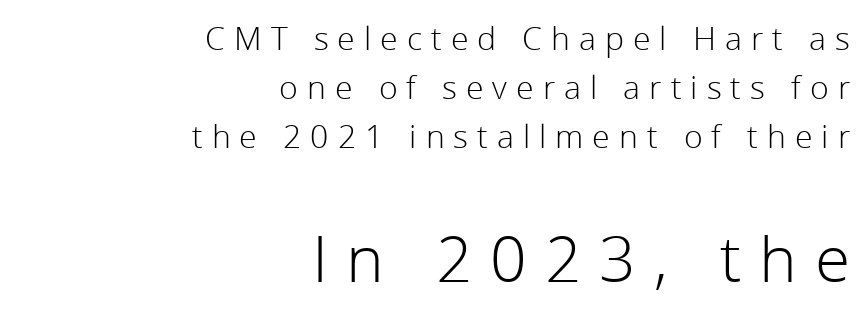
Note: smaller setting up top, larger setting below. Notice how descenders clear the ascenders below comfortably — that's standard leading. Type without underlining. Rendered with straight, roman letterforms. This sample is right-justified, so line beginnings fall wherever the words allow.
